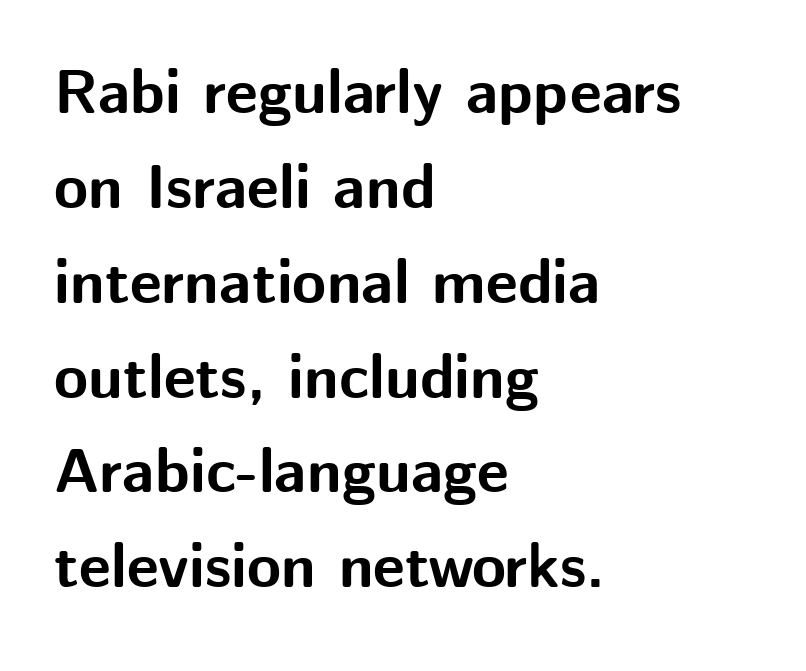
The image shows 62 px bold sans-serif type, upright; set left-aligned, normal line spacing (1.53x), normal letter spacing, not underlined; medium stroke contrast and a medium x-height.
